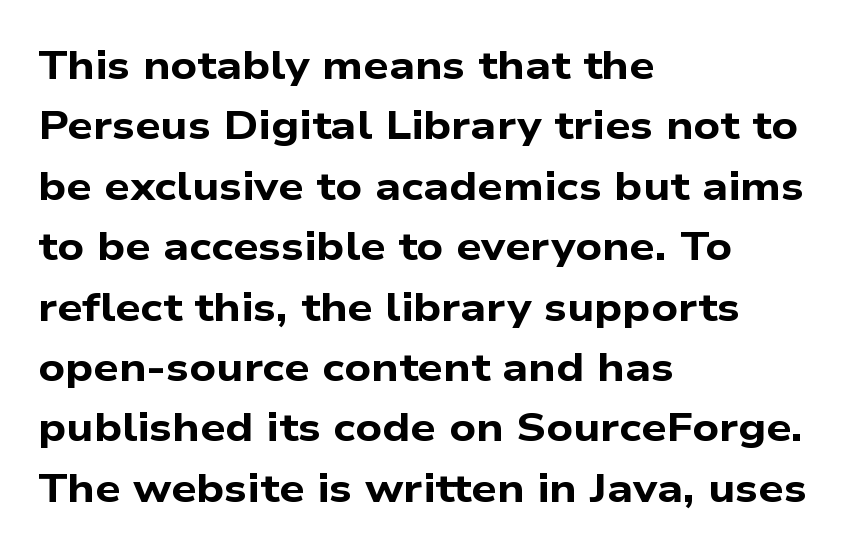
The image shows 40 px bold, wide sans-serif type; set left-aligned, normal line spacing (1.51x), normal letter spacing, not underlined; low stroke contrast and a medium x-height.
